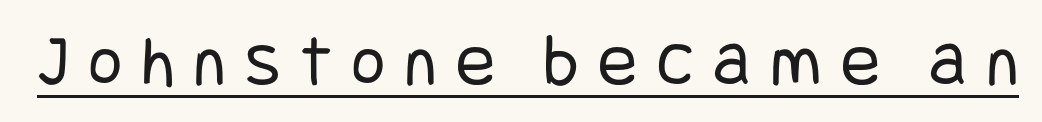
The image shows 73 px regular-weight, condensed sans-serif type, upright; set unusually wide letter spacing (+0.27 em), underlined; low stroke contrast and a large x-height.
